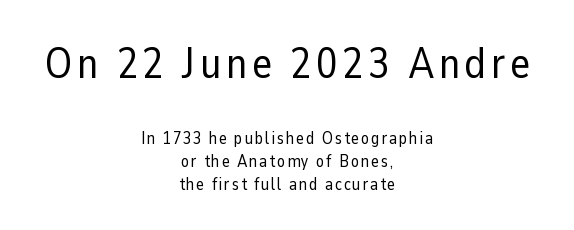
The image shows 43 px regular-weight sans-serif type, upright; set centered, normal line spacing (1.34x), not underlined; the first (top) block is 2.53x larger; low stroke contrast and a medium x-height.
